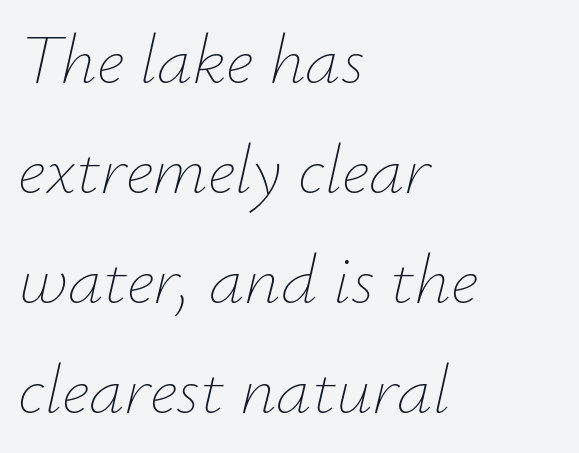
Q: Is the text bold? A: No.
Q: Is the text italic (slanted)? A: Yes, it leans right by about 12 degrees.
Q: Is the text underlined? A: No.
Q: How is the paragraph aligned? A: Left-aligned.
Q: Is the spacing between letters normal or unusually wide? A: Normal.
Q: Is the spacing between lines tight, normal or loose? A: Normal.
Q: Width (condensed, normal, or wide)? A: Normal.
Q: Stroke contrast? A: Low.
Q: x-height? A: Small.
Q: Monospaced? A: No.
